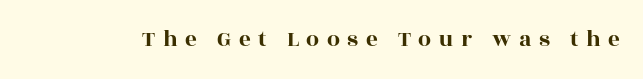
A typesetter would mark this as roman, not italic. The passage shown has open, widely tracked lettering throughout. Each row of text sits above clean, open space.
